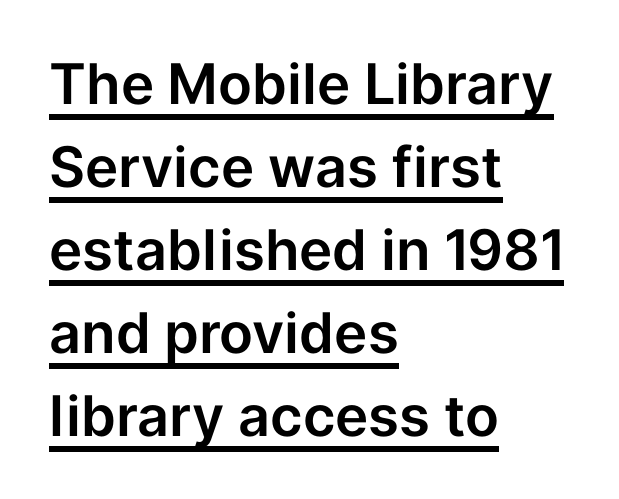
The image shows 56 px sans-serif type, upright; set left-aligned, normal line spacing (1.48x), normal letter spacing, underlined; low stroke contrast and a medium x-height.
